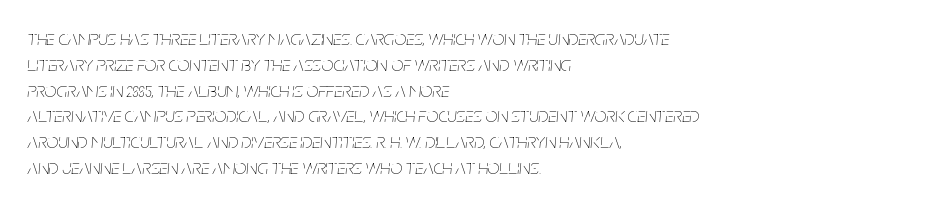
{"italic": "yes", "lean": "right", "slant_degrees": 5, "bold": "no", "underline": "no", "align": "left", "line_spacing_ratio": 1.23, "letter_spacing": "normal", "letter_spacing_em": 0.0, "glyph_px": 21}
